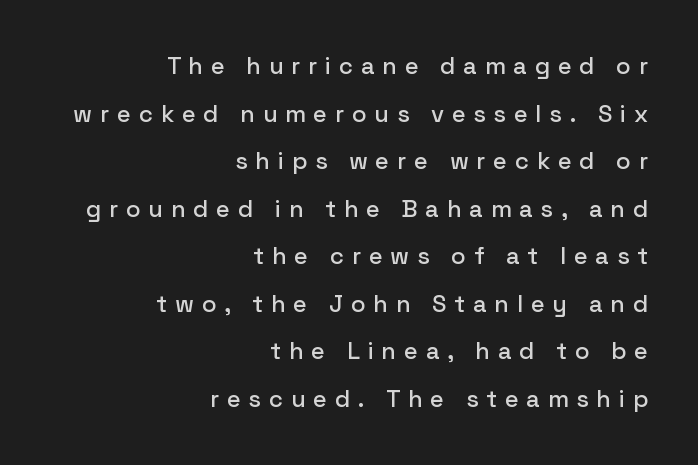
{"italic": "no", "underline": "no", "align": "right", "line_spacing": "loose", "line_spacing_ratio": 1.98, "letter_spacing": "wide", "letter_spacing_em": 0.32, "glyph_px": 24}
